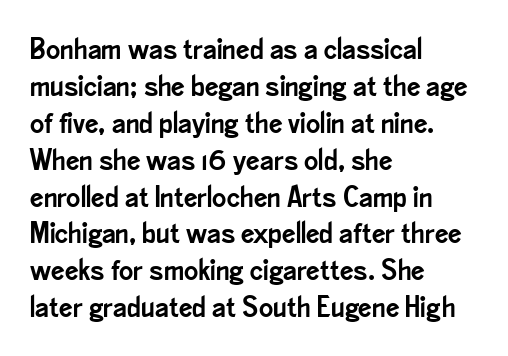
Q: Is the text italic (slanted)? A: No, it is upright.
Q: Is the typeface a serif or a sans-serif typeface? A: Sans-serif.
Q: Is the text underlined? A: No.
Q: How is the paragraph aligned? A: Left-aligned.
Q: Is the spacing between letters normal or unusually wide? A: Normal.
Q: Width (condensed, normal, or wide)? A: Condensed.
Q: Stroke contrast? A: Low.
Q: x-height? A: Small.
Q: Monospaced? A: No.
